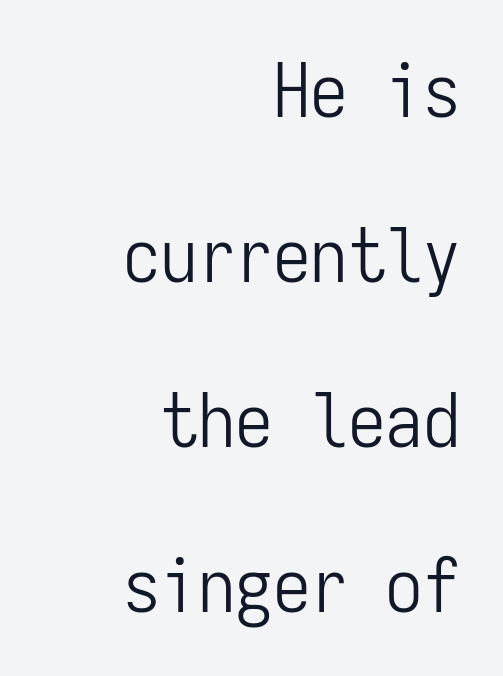
{"serif": "no", "italic": "no", "bold": "no", "weight": "light", "width": "condensed", "stroke_contrast": "low", "x_height": "medium", "monospaced": "yes", "underline": "no", "align": "right", "line_spacing": "loose", "line_spacing_ratio": 2.2, "letter_spacing": "normal", "letter_spacing_em": 0.0, "glyph_px": 75}
